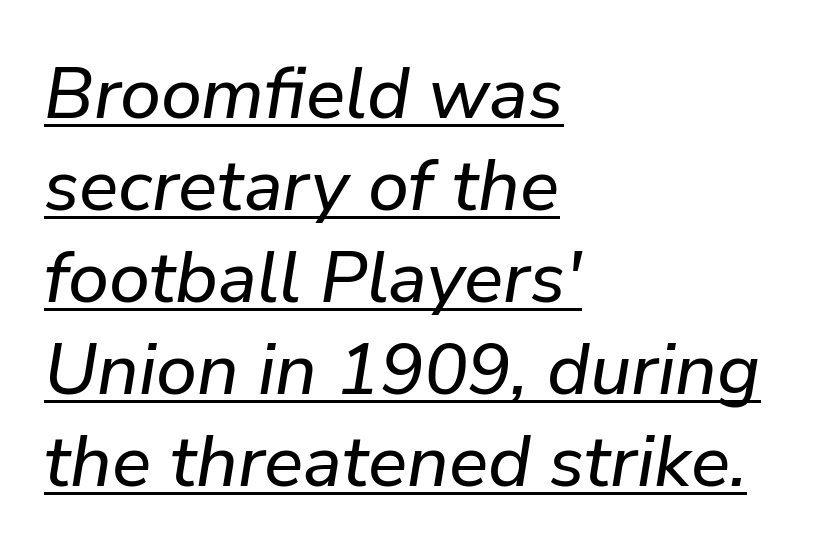
{"italic": "yes", "lean": "right", "slant_degrees": 9, "width": "normal", "stroke_contrast": "low", "x_height": "medium", "monospaced": "no", "underline": "yes", "align": "left", "line_spacing": "normal", "line_spacing_ratio": 1.26, "letter_spacing": "normal", "letter_spacing_em": 0.0, "glyph_px": 73}
